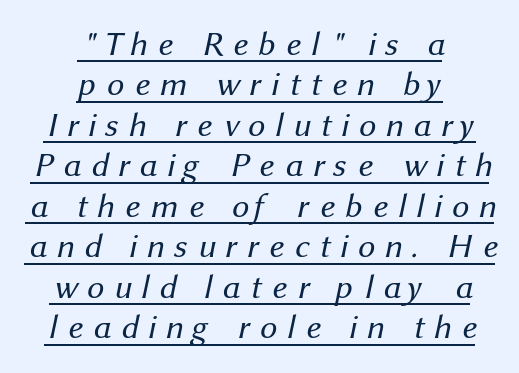
{"serif": "no", "bold": "no", "weight": "regular", "width": "normal", "stroke_contrast": "medium", "x_height": "medium", "monospaced": "no", "underline": "yes", "align": "center", "line_spacing_ratio": 1.19, "letter_spacing": "wide", "letter_spacing_em": 0.28, "glyph_px": 34}
